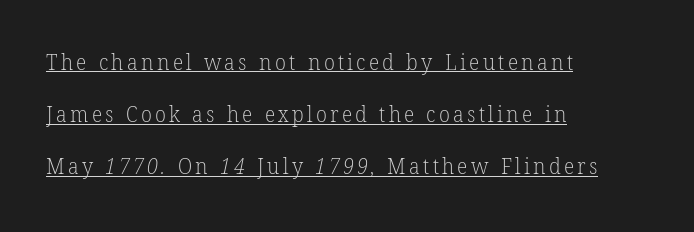
Q: Is the text bold? A: No.
Q: Is the text underlined? A: Yes.
Q: How is the paragraph aligned? A: Left-aligned.
Q: Is the spacing between lines tight, normal or loose? A: Loose.
